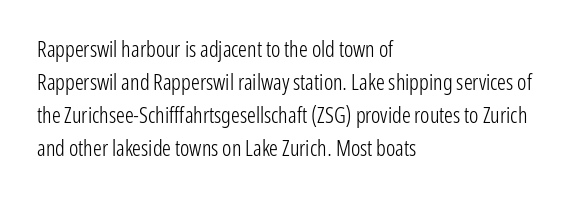
{"italic": "no", "bold": "no", "underline": "no", "align": "left", "line_spacing": "normal", "line_spacing_ratio": 1.5, "letter_spacing": "normal", "letter_spacing_em": 0.0, "glyph_px": 22}
